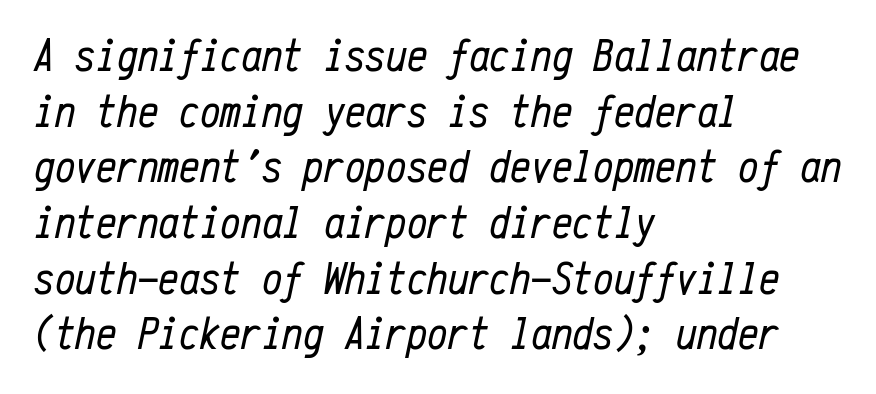
{"italic": "yes", "lean": "right", "slant_degrees": 12, "bold": "no", "weight": "regular", "width": "condensed", "stroke_contrast": "low", "x_height": "medium", "monospaced": "yes", "underline": "no", "align": "left", "line_spacing_ratio": 1.21, "letter_spacing": "normal", "letter_spacing_em": 0.0, "glyph_px": 46}
